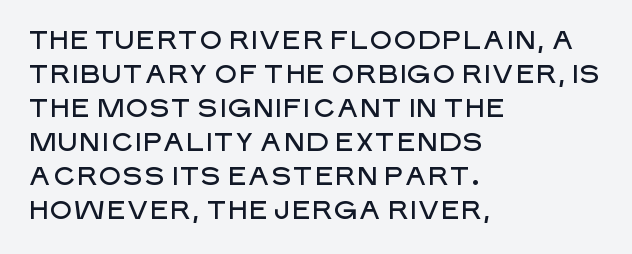
Q: Is the text italic (slanted)? A: No, it is upright.
Q: Is the text underlined? A: No.
Q: How is the paragraph aligned? A: Left-aligned.
Q: Is the spacing between letters normal or unusually wide? A: Normal.
Q: Is the spacing between lines tight, normal or loose? A: Normal.
